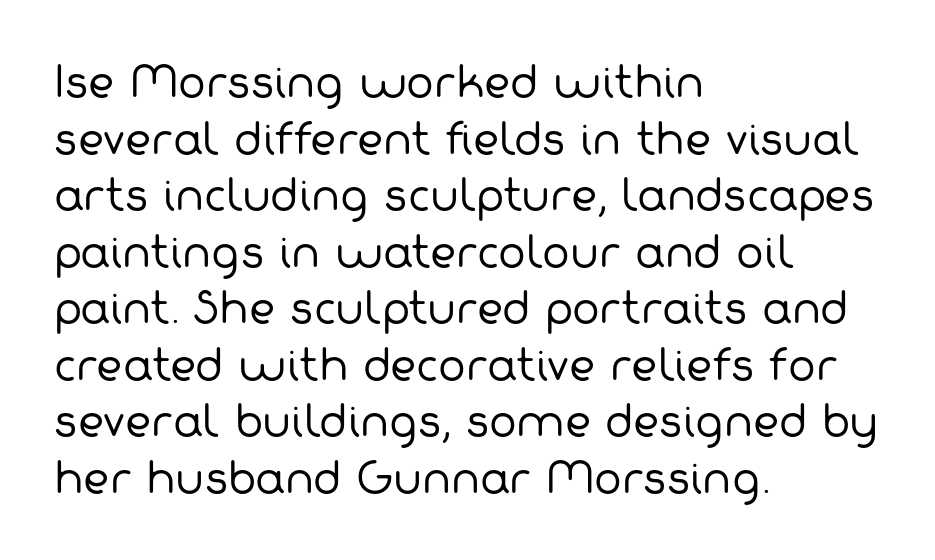
{"serif": "no", "bold": "no", "weight": "regular", "width": "normal", "stroke_contrast": "low", "x_height": "medium", "monospaced": "no", "underline": "no", "align": "left", "line_spacing": "normal", "line_spacing_ratio": 1.38, "letter_spacing": "normal", "letter_spacing_em": 0.0, "glyph_px": 41}
